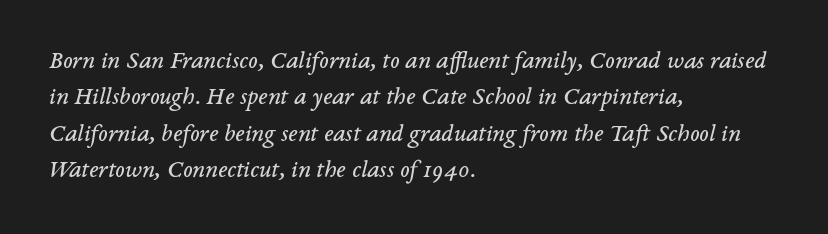
The image shows 25 px text type, italic (leaning right); set left-aligned, normal line spacing (1.46x), normal letter spacing, not underlined.
